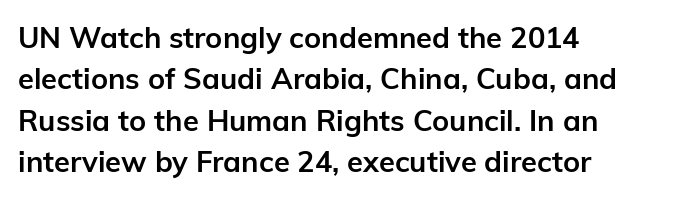
Check under the words: just untouched page. Its strokes are broad and dark, the hallmark of bold type. This sample uses an upright cut, with every glyph sitting square on the baseline. The rows are spaced the way most documents space them. Caption: standard tracking, unaltered. Think of a printed novel: that variable character pitch is what you see here.
